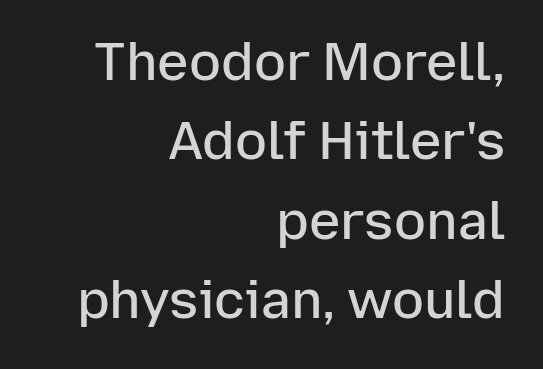
This rendering uses right alignment, leaving the left contour irregular. This is sans-serif lettering, the kind often seen on screens and signage. Notice the strokes are somewhat thickened but not fully heavy: this is a semibold. These lines sit exactly where default settings would place them. The foot of each line stays bare and open.
